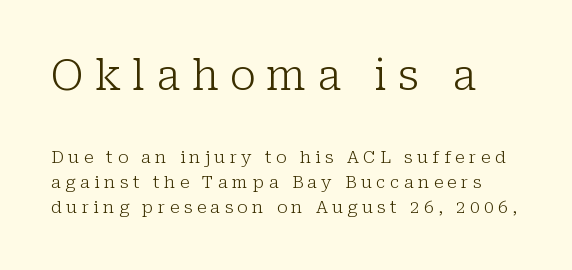
The image shows 42 px light serif type, upright; set normal line spacing (1.48x), unusually wide letter spacing (+0.26 em), not underlined; the first (top) block is 2.47x larger; low stroke contrast and a medium x-height.
